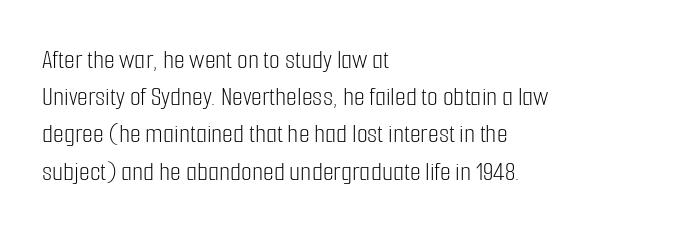
{"serif": "no", "italic": "no", "bold": "no", "weight": "light", "width": "condensed", "stroke_contrast": "low", "x_height": "medium", "monospaced": "no", "underline": "no", "align": "left", "line_spacing": "normal", "line_spacing_ratio": 1.33, "letter_spacing": "normal", "letter_spacing_em": 0.0, "glyph_px": 28}
